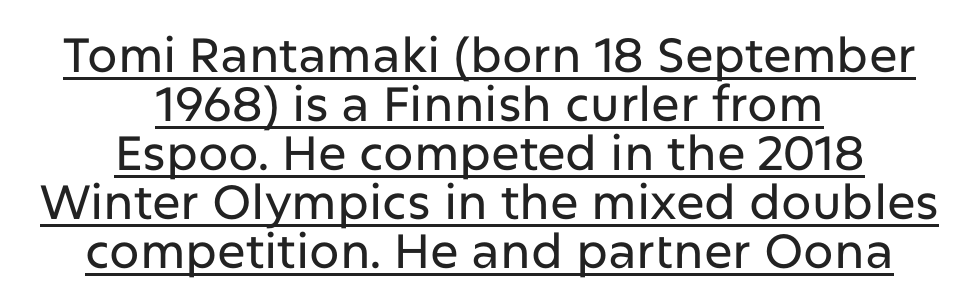
The image shows 48 px sans-serif type, upright; set centered, tight line spacing (1.02x), normal letter spacing, underlined; low stroke contrast and a medium x-height.
